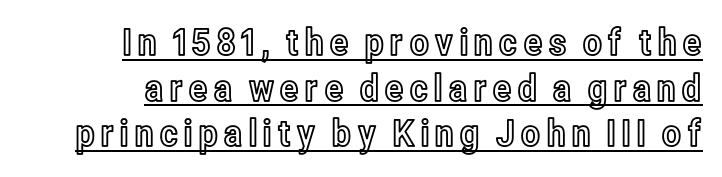
{"italic": "no", "width": "condensed", "x_height": "medium", "monospaced": "no", "underline": "yes", "line_spacing_ratio": 1.23, "glyph_px": 37}
